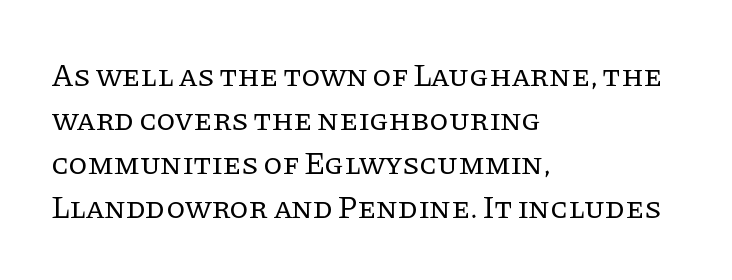
On a weight scale, this lands at 450 or below. The typography opts for an upright posture over an oblique one. There is no visible air inserted between adjacent glyphs. Plain, unruled lines of type. The passage shown stacks its lines at a standard gap. This rendering uses left alignment, leaving the right contour irregular.
